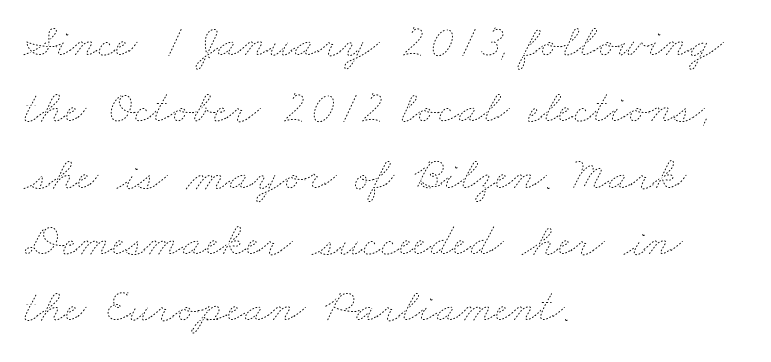
The image shows 47 px thin, wide type; set left-aligned, normal line spacing (1.41x), normal letter spacing, not underlined; low stroke contrast and a small x-height.
